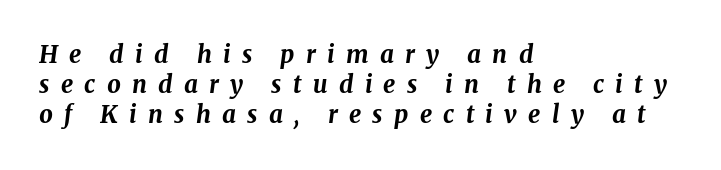
When letters slant like this, we call the style italic. This sample keeps an unexceptional amount of space between lines. Summary of weight: heavy, a full bold. The paragraph has a hard left edge and a soft right edge. The strip under each line holds only bare page. The face used here is rendered with a markedly widened letterfit.
